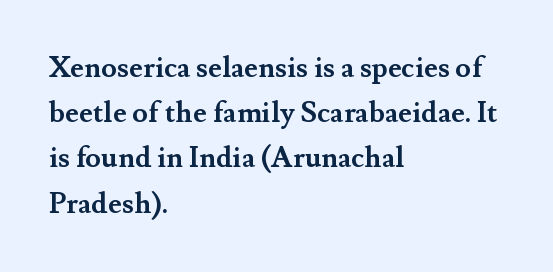
The image shows 29 px semibold serif type, upright; set left-aligned, normal line spacing (1.56x), normal letter spacing, not underlined; medium stroke contrast and a small x-height.
